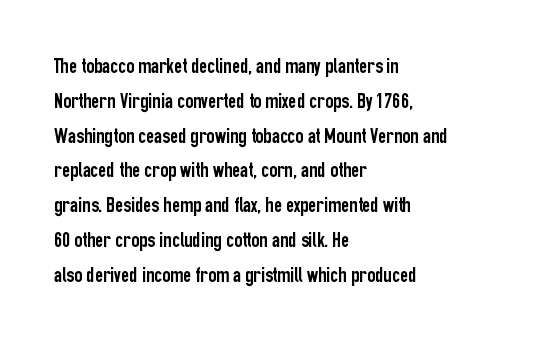
The letters stand straight up with perfectly vertical stems. The strip under each line holds only bare page. Each new line begins a customary step beneath the previous one. Inter-character spacing is left at the font's built-in metrics. The paragraph shown leans on its left margin.
